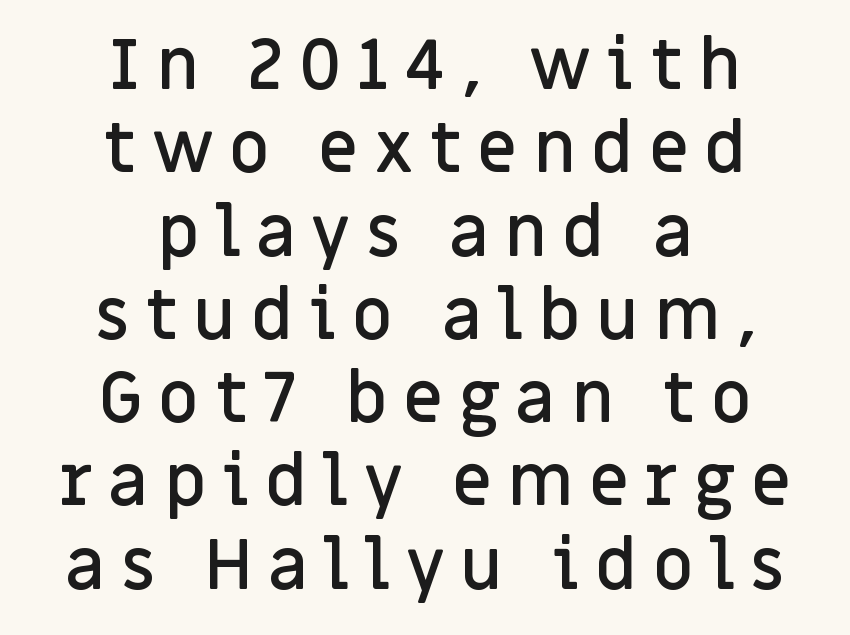
The image shows 70 px semibold sans-serif type, upright; set centered, line spacing 1.19x, unusually wide letter spacing (+0.22 em), not underlined; low stroke contrast and a large x-height.
